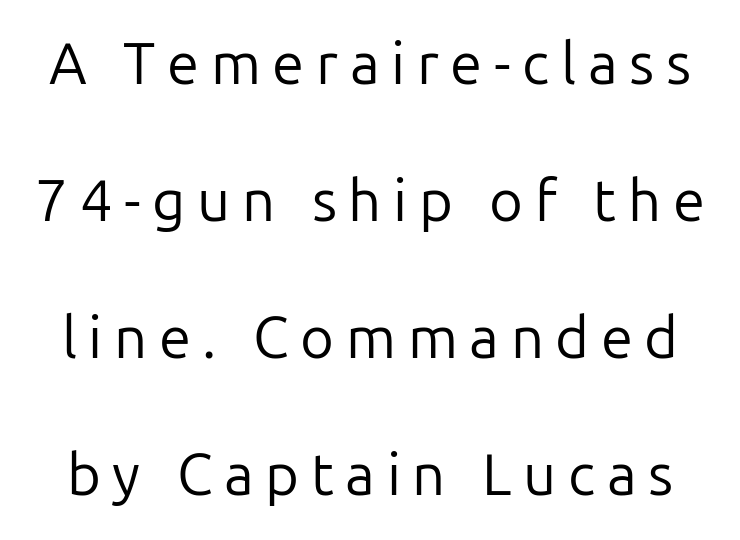
This sample trades compactness for vertical openness between lines. Each row of text sits above clean, open space. Quick note: not italic, upright. These lines are rendered in a variable-pitch font. Nothing heavy about these letters — not bold at all.
